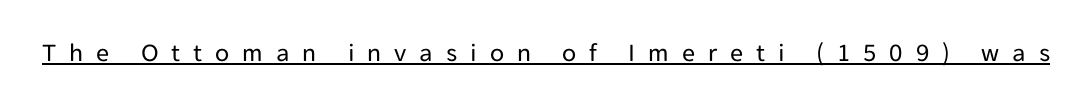
Q: Is the text bold? A: No.
Q: Is the text italic (slanted)? A: No, it is upright.
Q: Is the text underlined? A: Yes.
Q: Is the spacing between letters normal or unusually wide? A: Unusually wide.
